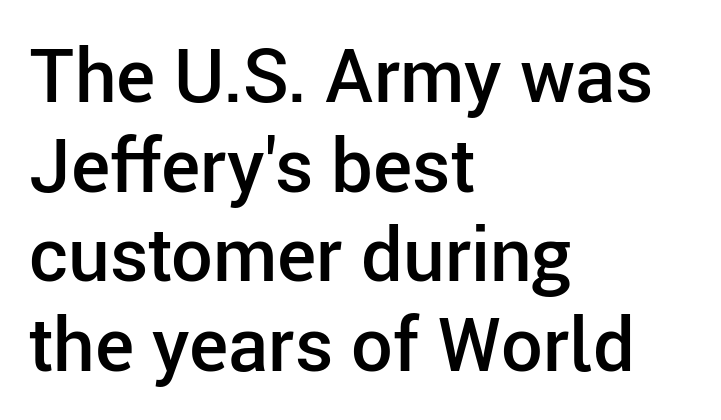
Q: Is the text bold? A: Semi-bold.
Q: Is the text italic (slanted)? A: No, it is upright.
Q: Is the typeface a serif or a sans-serif typeface? A: Sans-serif.
Q: Is the text underlined? A: No.
Q: How is the paragraph aligned? A: Left-aligned.
Q: Is the spacing between letters normal or unusually wide? A: Normal.
Q: Width (condensed, normal, or wide)? A: Normal.
Q: Stroke contrast? A: Low.
Q: x-height? A: Medium.
Q: Monospaced? A: No.
